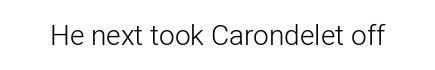
The image shows 28 px light sans-serif type, upright; set normal letter spacing, not underlined; low stroke contrast and a medium x-height.
